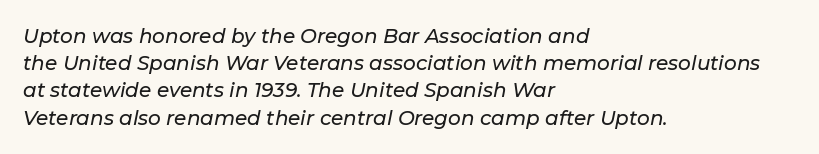
The image shows 20 px text type, italic (leaning right); set left-aligned, normal line spacing (1.36x), normal letter spacing, not underlined.
